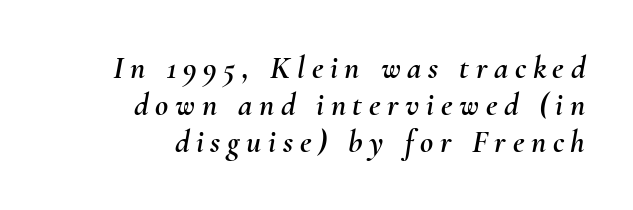
Q: Is the text italic (slanted)? A: Yes, it leans right by about 10 degrees.
Q: Is the text underlined? A: No.
Q: How is the paragraph aligned? A: Right-aligned.
Q: Is the spacing between letters normal or unusually wide? A: Unusually wide.
Q: Is the spacing between lines tight, normal or loose? A: Tight.
Q: Width (condensed, normal, or wide)? A: Normal.
Q: Stroke contrast? A: Medium.
Q: x-height? A: Small.
Q: Monospaced? A: No.
